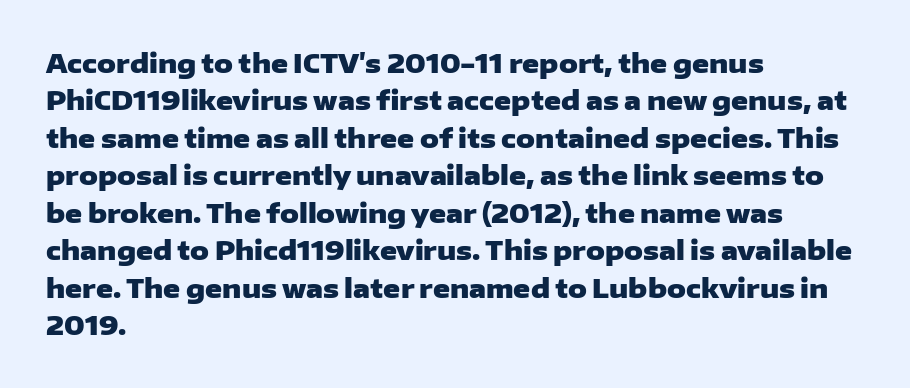
Q: Is the text bold? A: Yes.
Q: Is the text italic (slanted)? A: No, it is upright.
Q: Is the text underlined? A: No.
Q: How is the paragraph aligned? A: Left-aligned.
Q: Is the spacing between letters normal or unusually wide? A: Normal.
Q: Is the spacing between lines tight, normal or loose? A: Normal.
